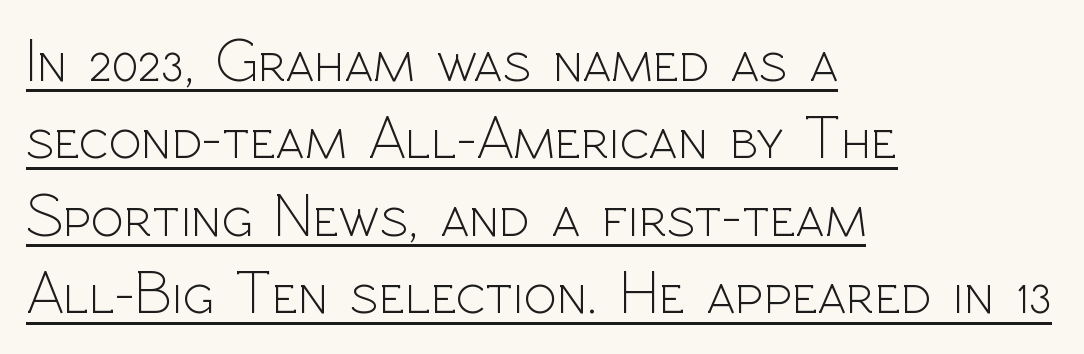
The image shows 61 px light sans-serif type, upright; set left-aligned, normal line spacing (1.27x), normal letter spacing, underlined; a medium x-height.
